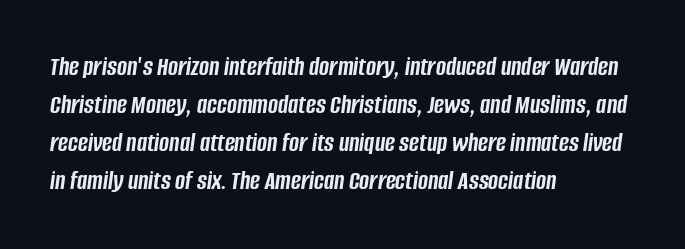
The image shows 27 px bold type, italic (leaning right); set left-aligned, normal line spacing (1.41x), normal letter spacing, not underlined.
